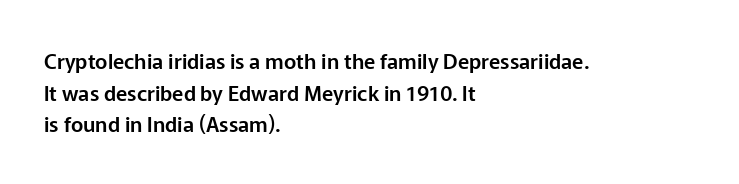
Has an underline been added? It has not. Do the letters lean? They stand straight. Notice how descenders clear the ascenders below comfortably — that's standard leading. The line texture is even and compact thanks to regular tracking.
